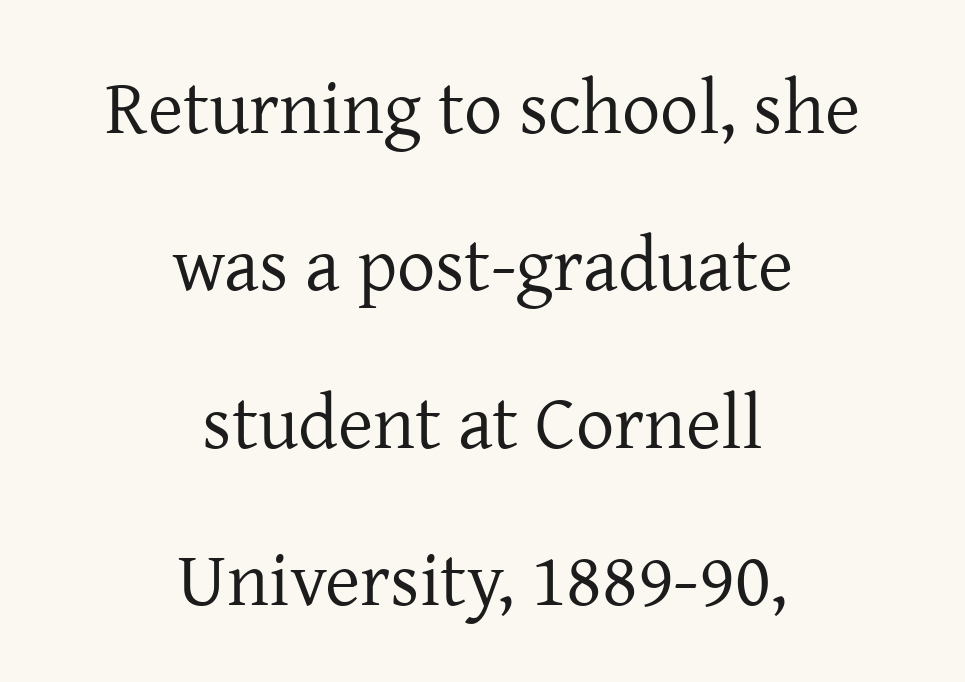
The image shows 76 px regular-weight serif type, upright; set centered, loose line spacing (2.07x), normal letter spacing, not underlined; low stroke contrast and a medium x-height.
